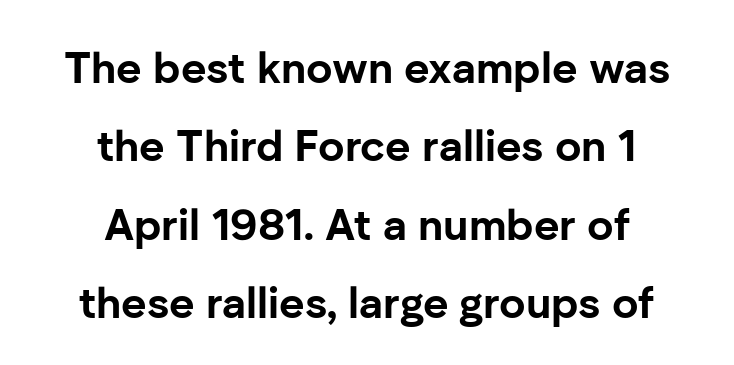
The image shows 44 px bold sans-serif type, upright; set centered, line spacing 1.78x, normal letter spacing, not underlined; low stroke contrast and a medium x-height.
